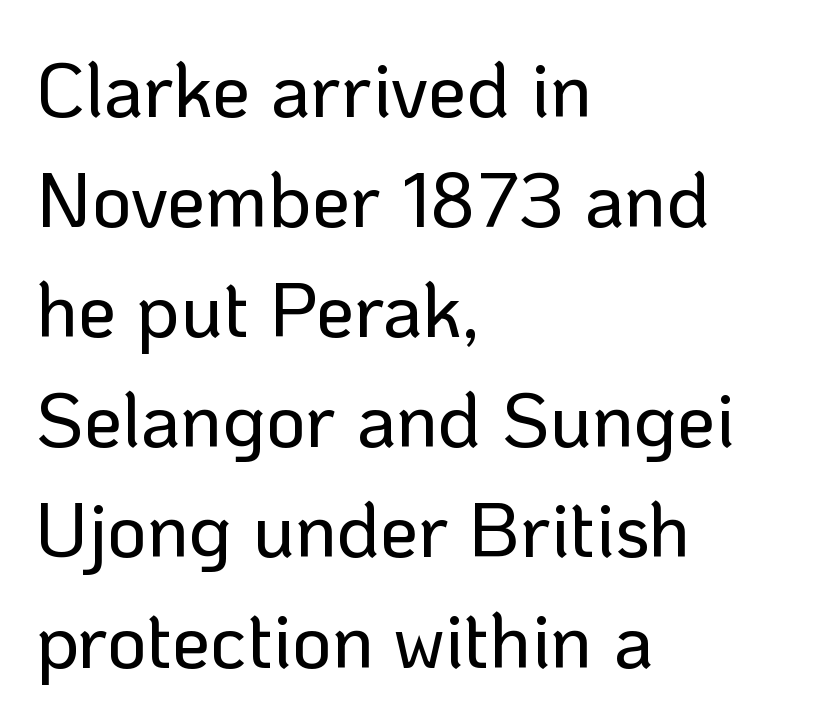
Q: Is the text italic (slanted)? A: No, it is upright.
Q: Is the typeface a serif or a sans-serif typeface? A: Sans-serif.
Q: Is the text underlined? A: No.
Q: How is the paragraph aligned? A: Left-aligned.
Q: Is the spacing between letters normal or unusually wide? A: Normal.
Q: Is the spacing between lines tight, normal or loose? A: Normal.
Q: Width (condensed, normal, or wide)? A: Normal.
Q: Stroke contrast? A: Low.
Q: x-height? A: Medium.
Q: Monospaced? A: No.
